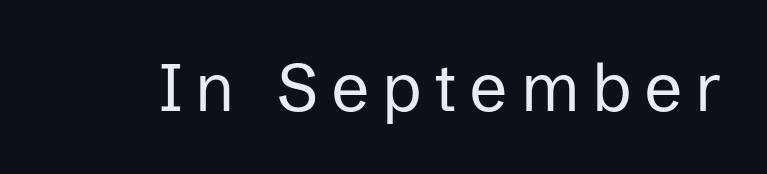
The image shows 67 px regular-weight sans-serif type, upright; set not underlined; low stroke contrast and a medium x-height.
